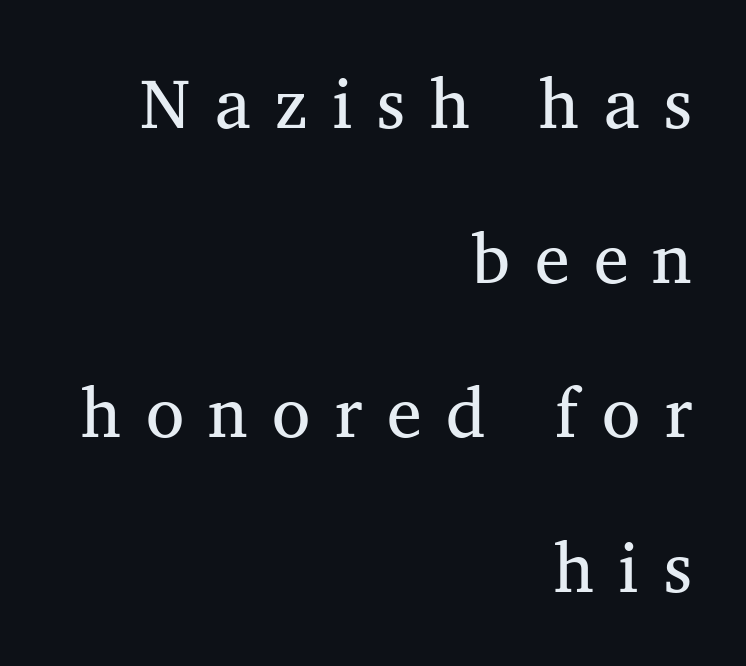
Looks like regular typesetting: each glyph gets only the width it needs. Ascenders rise straight up at ninety degrees. Classification — serif. Leftover space on each line is placed entirely before the opening word. The tracking jumps out immediately: characters are airy and widely separated. Caption: face not bold, strokes unweighted.
